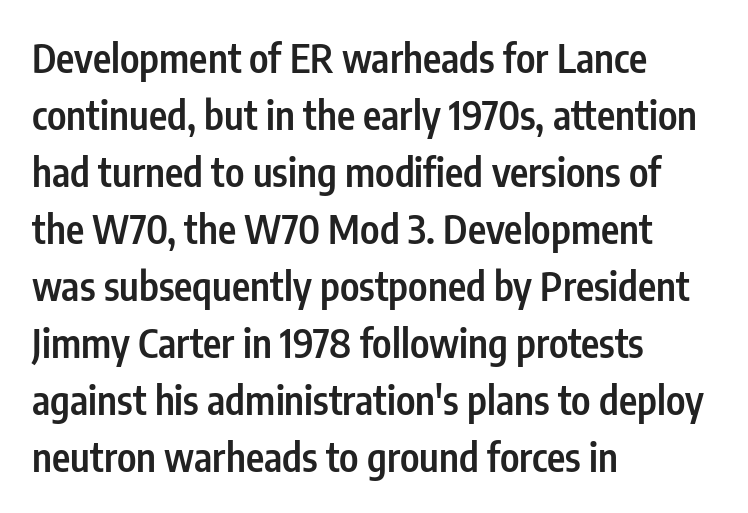
A bare baseline throughout the passage. Heft: intermediate — a semibold. Unlike italic type, these characters show no tilt at all. The rendering uses natural spacing where letterforms have individual widths. This sample uses a sans-serif face.
